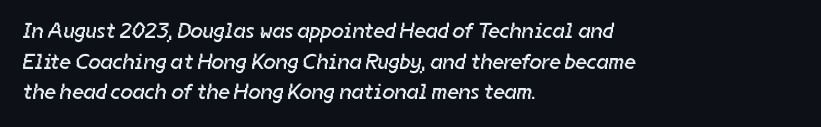
The letters sit at their default tracking, neither squeezed nor spread. Check under the words: just untouched page. The characters are drawn with everyday or finer stroke widths. A typesetter would call this leading conventional body-copy spacing.
